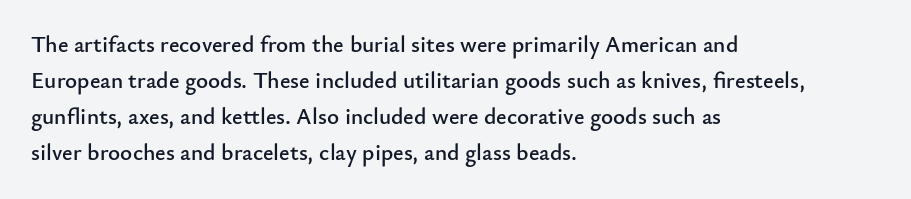
{"italic": "no", "underline": "no", "align": "left", "line_spacing": "normal", "line_spacing_ratio": 1.57, "letter_spacing": "normal", "letter_spacing_em": 0.0, "glyph_px": 23}
